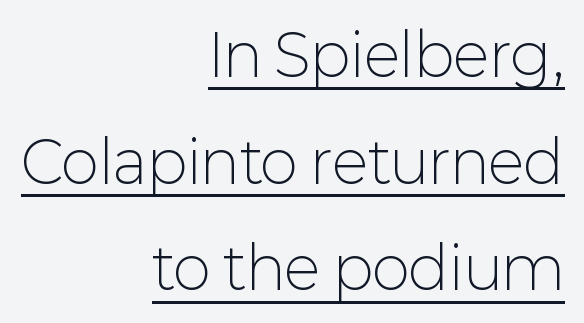
The image shows 58 px light sans-serif type, upright; set right-aligned, line spacing 1.84x, normal letter spacing, underlined; low stroke contrast and a medium x-height.
